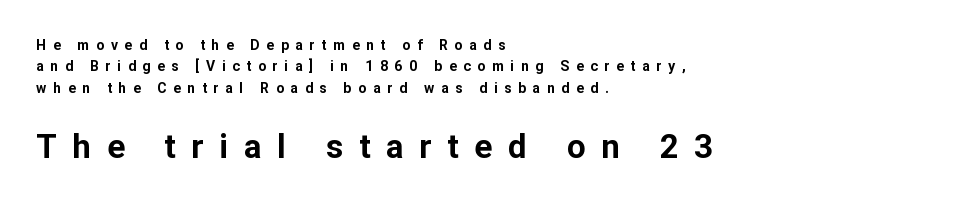
This sample is left-justified, so line endings fall wherever the words run out. A normal amount of white space separates one row of letters from the next. These lines have a slow, spaced-out rhythm from letter to letter. The letters stand upright; this is a roman face.
